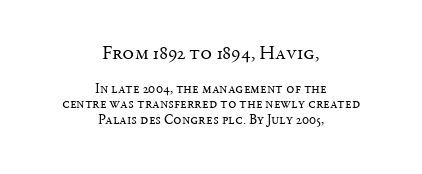
Q: Is the text bold? A: No.
Q: Is the text italic (slanted)? A: No, it is upright.
Q: Is the text underlined? A: No.
Q: How is the paragraph aligned? A: Centered.
Q: Is the spacing between letters normal or unusually wide? A: Normal.
Q: Is the spacing between lines tight, normal or loose? A: Tight.
Q: Which block of text is set in a larger size, the first (top) or the second (bottom)? A: The first (top) one.
